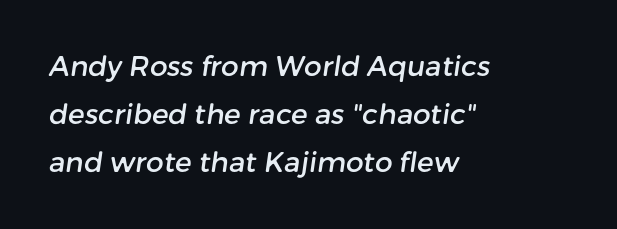
Q: Is the typeface a serif or a sans-serif typeface? A: Sans-serif.
Q: Is the text underlined? A: No.
Q: How is the paragraph aligned? A: Left-aligned.
Q: Is the spacing between letters normal or unusually wide? A: Normal.
Q: Width (condensed, normal, or wide)? A: Normal.
Q: Stroke contrast? A: Low.
Q: x-height? A: Medium.
Q: Monospaced? A: No.
